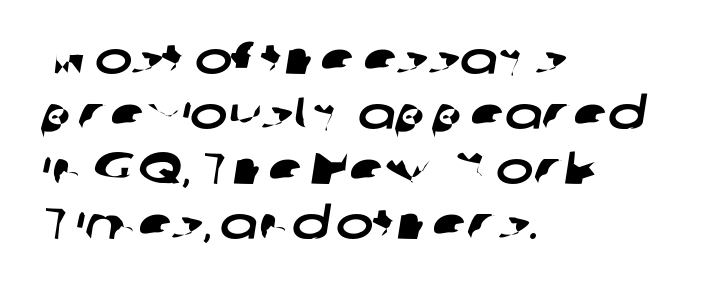
The image shows 45 px wide sans-serif type; set left-aligned, line spacing 1.22x, normal letter spacing, not underlined; low stroke contrast and a medium x-height.
